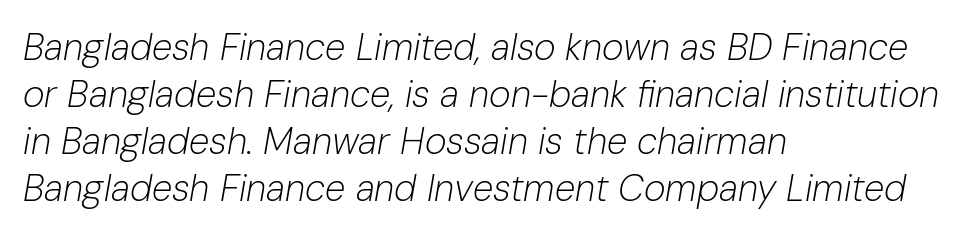
The image shows 37 px light type, italic (leaning right); set left-aligned, normal line spacing (1.27x), normal letter spacing, not underlined; low stroke contrast and a medium x-height.
